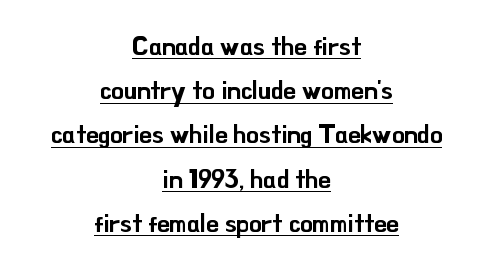
Is there any slant? The stems are plumb. Check the space under the baseline: a stroke is drawn there. What stands out about the letter spacing? Nothing — it is the standard amount. Does the copy run flush right? No — it is centered line by line.
